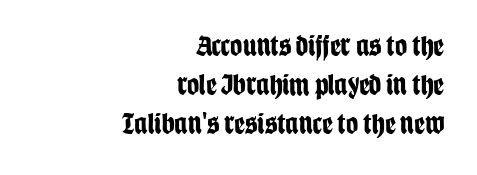
The image shows 30 px bold, condensed sans-serif type, upright; set right-aligned, normal line spacing (1.3x), normal letter spacing, not underlined; low stroke contrast and a large x-height.
